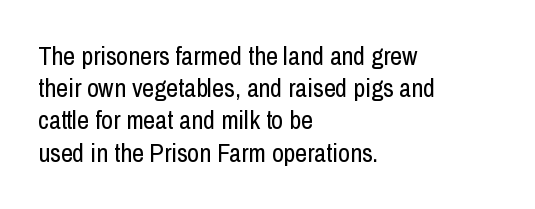
The image shows 26 px text type, upright; set left-aligned, line spacing 1.24x, normal letter spacing, not underlined.
